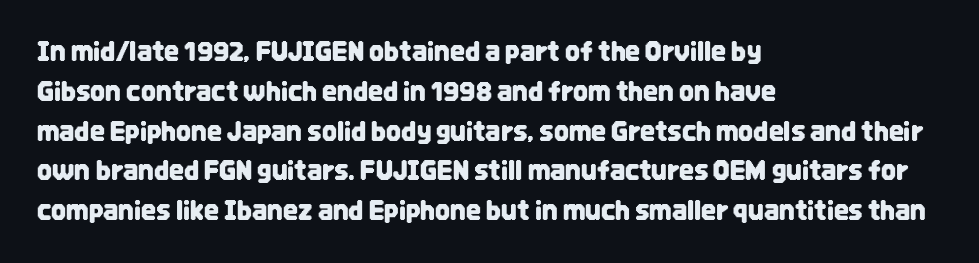
Q: Is the text italic (slanted)? A: No, it is upright.
Q: Is the text underlined? A: No.
Q: How is the paragraph aligned? A: Left-aligned.
Q: Is the spacing between letters normal or unusually wide? A: Normal.
Q: Is the spacing between lines tight, normal or loose? A: Normal.
